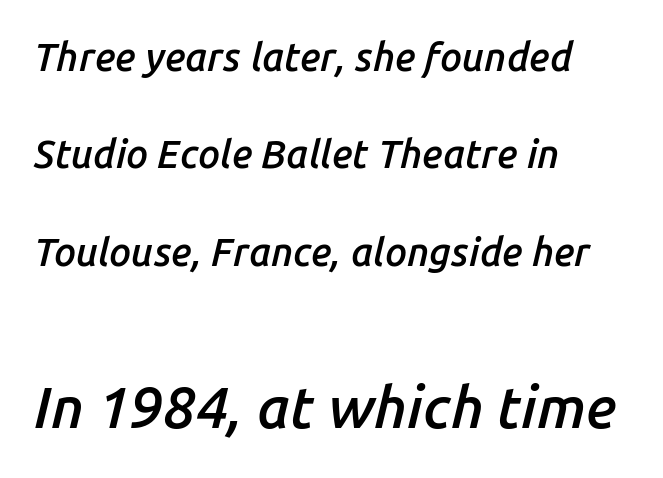
{"italic": "yes", "lean": "right", "slant_degrees": 14, "bold": "semi", "weight": "semibold", "width": "normal", "stroke_contrast": "low", "x_height": "medium", "monospaced": "no", "underline": "no", "align": "left", "line_spacing": "loose", "line_spacing_ratio": 2.5, "letter_spacing": "normal", "letter_spacing_em": 0.0, "larger_block": "second", "size_ratio": 1.49, "glyph_px": 58}
